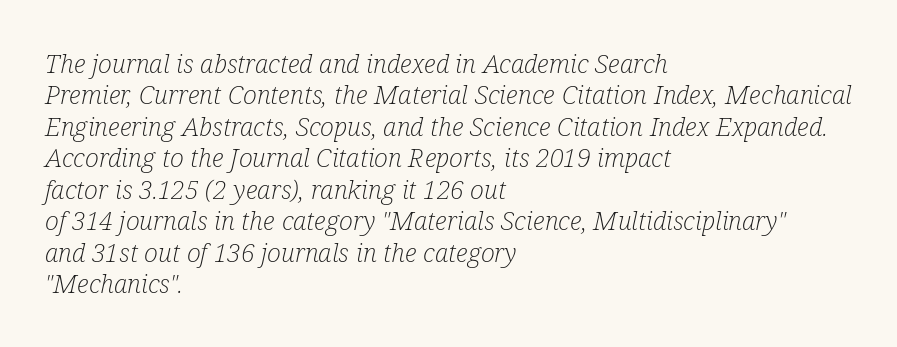
Stroke thickness stays within the range of a standard reading face or lighter. A clean baseline with only descenders dipping below it. The passage is arranged the way most books set body copy — flush left. Posture: slanted. The letterforms sit shoulder to shoulder at normal distance.
